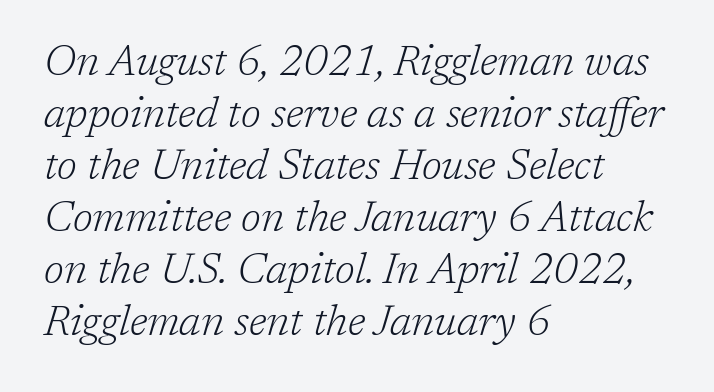
The image shows 42 px light serif type, italic (leaning right); set left-aligned, line spacing 1.24x, normal letter spacing, not underlined; low stroke contrast and a medium x-height.
